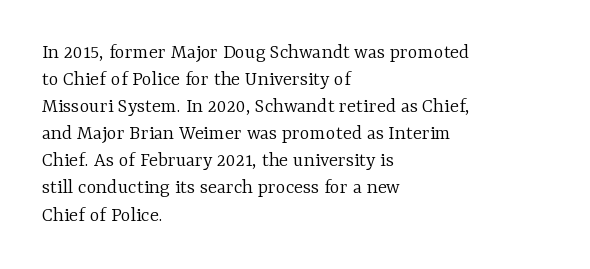
The image shows 21 px text type, upright; set left-aligned, normal line spacing (1.29x), normal letter spacing, not underlined.
